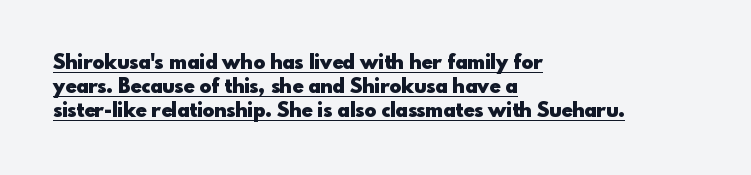
The lettering holds an erect, upright posture throughout. The paragraph has a hard left edge and a soft right edge. The font is running at its bold setting. A rule runs beneath these lines of type. The line texture is even and compact thanks to regular tracking.
